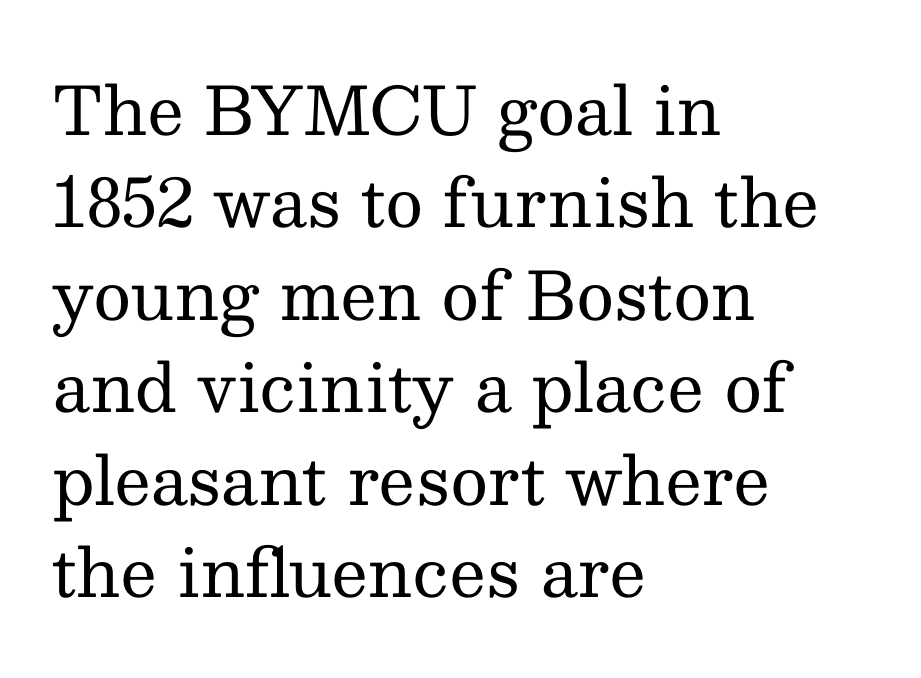
{"serif": "yes", "italic": "no", "bold": "no", "weight": "regular", "width": "normal", "stroke_contrast": "medium", "x_height": "medium", "monospaced": "no", "underline": "no", "align": "left", "line_spacing": "normal", "line_spacing_ratio": 1.4, "letter_spacing": "normal", "letter_spacing_em": 0.0, "glyph_px": 66}
